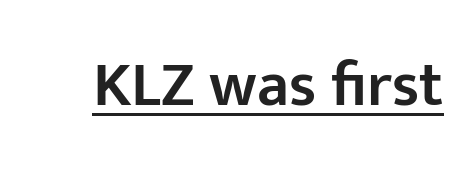
As a designer I'd log this as weight 600, semibold. It's the straight-up-and-down kind of type. The face used here is rendered with its standard letterfit. The rendering shows plain stroke endings on the letterforms — a sans-serif design.
